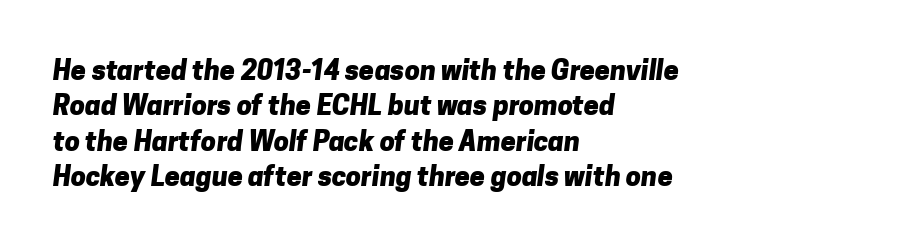
Q: Is the text bold? A: Yes.
Q: Is the text underlined? A: No.
Q: How is the paragraph aligned? A: Left-aligned.
Q: Is the spacing between letters normal or unusually wide? A: Normal.
Q: Is the spacing between lines tight, normal or loose? A: Normal.
